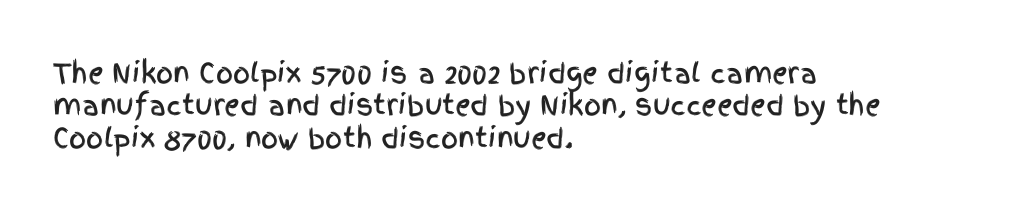
Q: Is the text italic (slanted)? A: No, it is upright.
Q: Is the text underlined? A: No.
Q: How is the paragraph aligned? A: Left-aligned.
Q: Is the spacing between letters normal or unusually wide? A: Normal.
